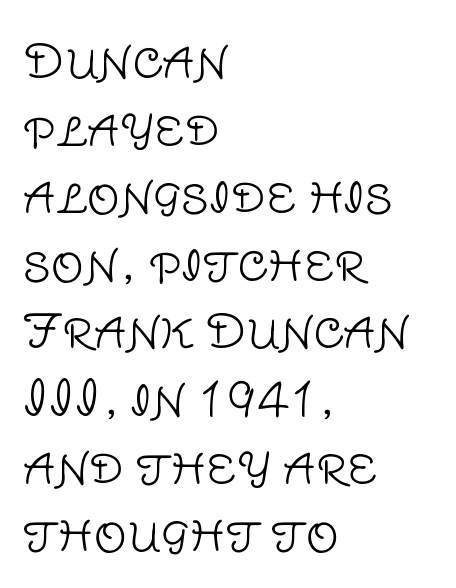
The typesetter chose a ragged-right arrangement here. Glyph-to-glyph distance matches everyday printed text. No word sits above an underline. Nope, no serifs anywhere on these letters.
